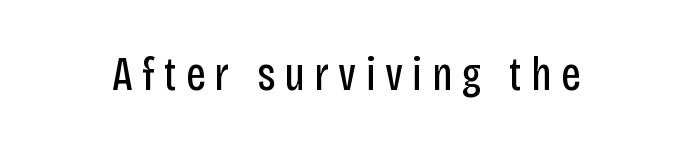
The image shows 47 px regular-weight, condensed sans-serif type, upright; set unusually wide letter spacing (+0.2 em), not underlined; low stroke contrast and a large x-height.
